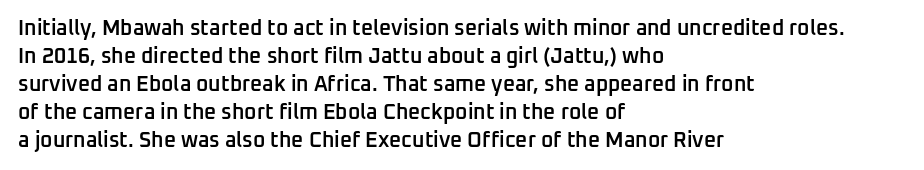
This is moderately heavy type, rendered in semibold. The baseline area is clear. The horizontal fit of the characters is conventional and even. Layout note: lines flush left.
